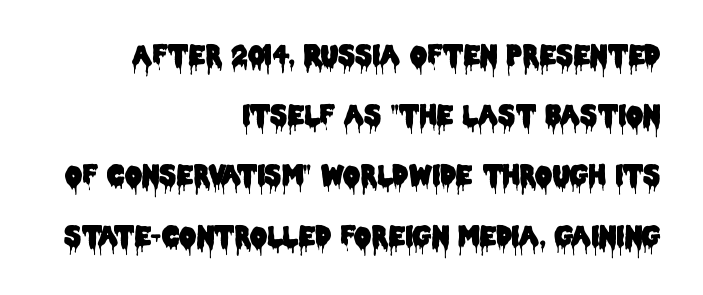
The image shows 27 px text type, upright; set right-aligned, loose line spacing (2.23x), normal letter spacing, not underlined.
